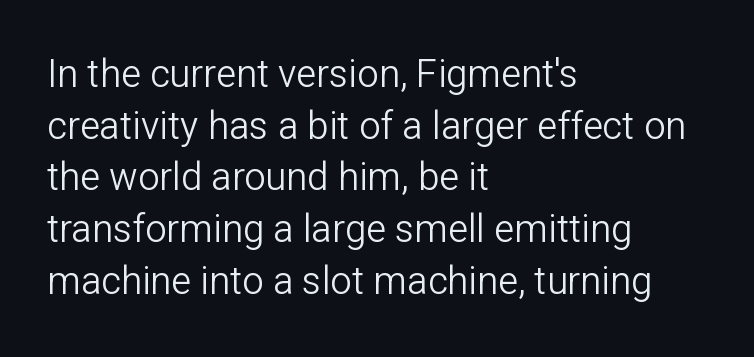
Ascenders rise straight up at ninety degrees. Plain, unruled lines of type. Nothing unusual about the tracking: characters are spaced as the font intends. The font is comparable to plain body text, perhaps lighter.
